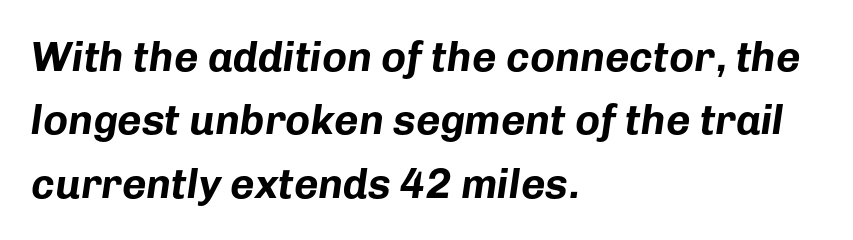
This sample uses an oblique cut, with every glyph tilted off the vertical. Honestly, the letter spacing is just normal — you wouldn't notice it. What's the leading like? Ordinary, nothing unusual. Rule under the text: the space is simply empty. Notice how the passage keeps a crisp vertical edge on the left only.
